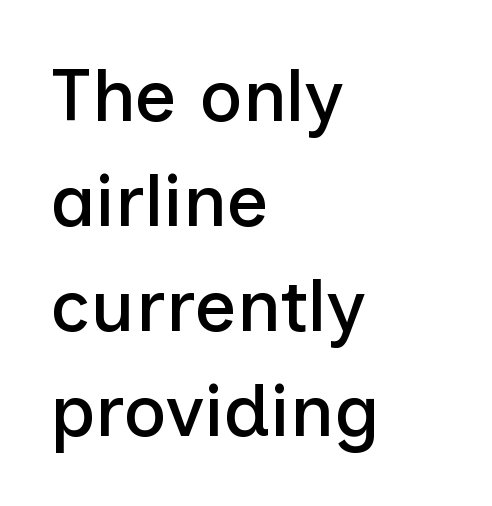
Q: Is the text italic (slanted)? A: No, it is upright.
Q: Is the typeface a serif or a sans-serif typeface? A: Sans-serif.
Q: Is the text underlined? A: No.
Q: How is the paragraph aligned? A: Left-aligned.
Q: Is the spacing between letters normal or unusually wide? A: Normal.
Q: Is the spacing between lines tight, normal or loose? A: Normal.
Q: Width (condensed, normal, or wide)? A: Normal.
Q: Stroke contrast? A: Low.
Q: x-height? A: Medium.
Q: Monospaced? A: No.
